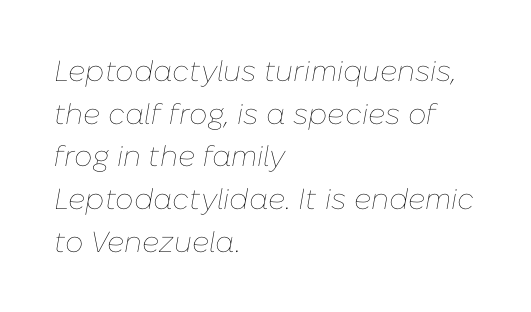
Q: Is the text bold? A: No.
Q: Is the text italic (slanted)? A: Yes, it leans right by about 10 degrees.
Q: Is the text underlined? A: No.
Q: How is the paragraph aligned? A: Left-aligned.
Q: Is the spacing between letters normal or unusually wide? A: Normal.
Q: Is the spacing between lines tight, normal or loose? A: Normal.
Q: Width (condensed, normal, or wide)? A: Normal.
Q: Stroke contrast? A: Low.
Q: x-height? A: Medium.
Q: Monospaced? A: No.
